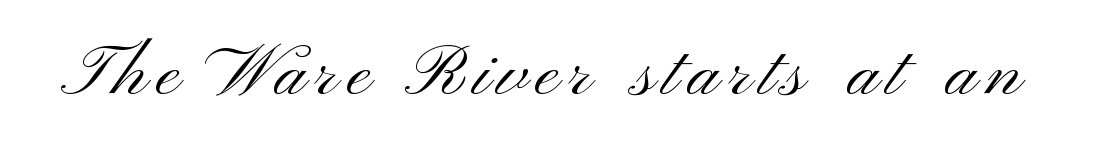
{"serif": "no", "bold": "no", "weight": "light", "width": "wide", "stroke_contrast": "medium", "x_height": "small", "monospaced": "no", "underline": "no", "glyph_px": 72}
